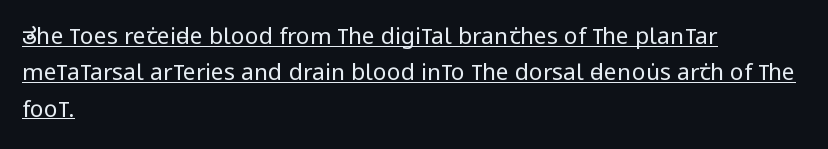
A baseline rule has been typeset under these characters. One-word summary of the alignment: left. The type is set solid horizontally, with unmodified tracking. Evenly set lines give the paragraph a standard silhouette. This reads as an unemphasized weight, regular at the heaviest.
